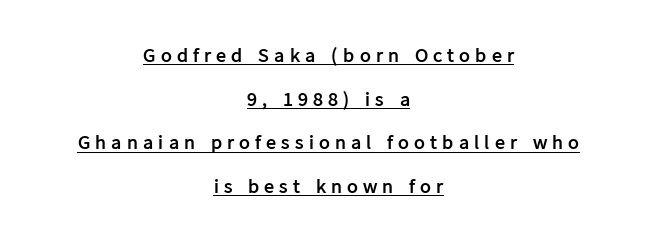
The image shows 20 px bold type, upright; set centered, loose line spacing (2.18x), unusually wide letter spacing (+0.26 em), underlined.
